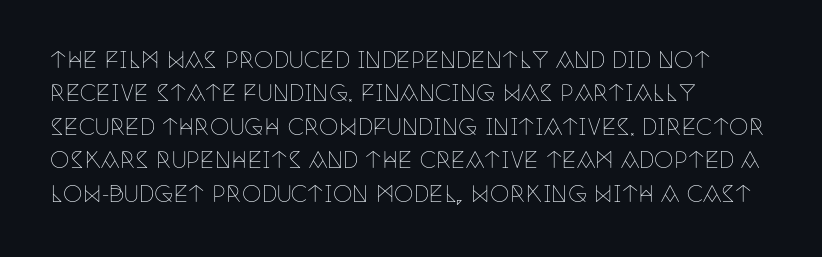
The image shows 22 px text type, upright; set left-aligned, normal line spacing (1.52x), normal letter spacing, not underlined.
